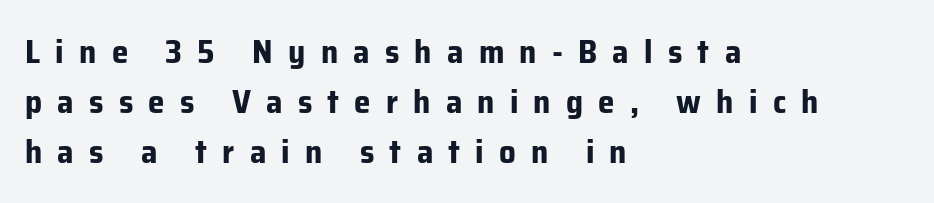
Q: Is the text bold? A: Yes.
Q: Is the text italic (slanted)? A: No, it is upright.
Q: Is the typeface a serif or a sans-serif typeface? A: Sans-serif.
Q: Is the text underlined? A: No.
Q: How is the paragraph aligned? A: Left-aligned.
Q: Is the spacing between letters normal or unusually wide? A: Unusually wide.
Q: Is the spacing between lines tight, normal or loose? A: Normal.
Q: Width (condensed, normal, or wide)? A: Normal.
Q: Stroke contrast? A: Low.
Q: x-height? A: Medium.
Q: Monospaced? A: No.
